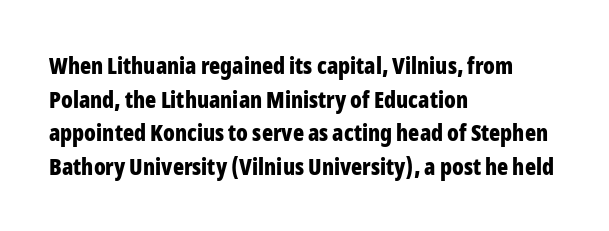
Each line starts at the same left margin while the right side varies. One glance says typical: line gaps are just what's usual. Nope, not italic — everything's standing straight. Plenty of ink on the page — the face is bold.
